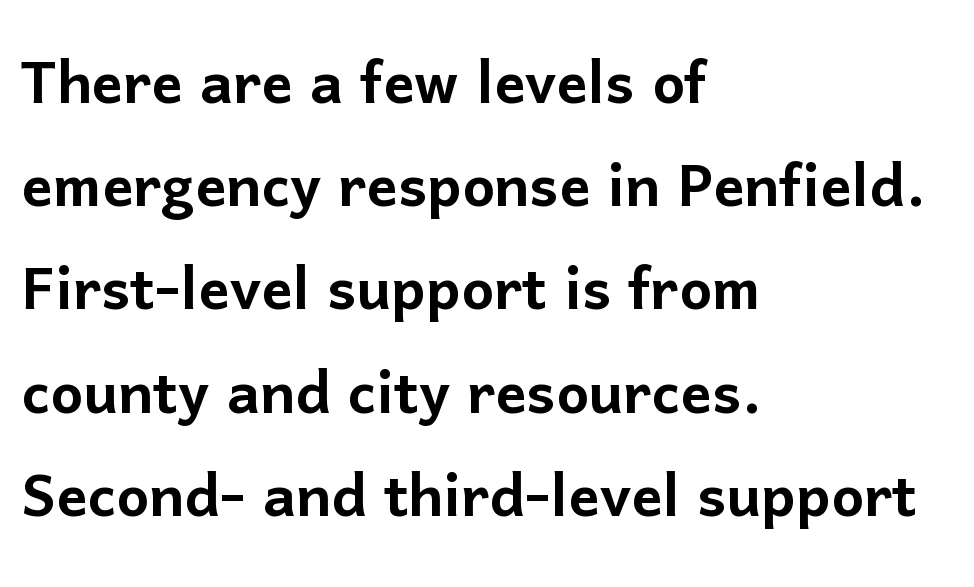
Observe the absence of serifs on each vertical stroke in this sample. Looks like regular typesetting: each glyph gets only the width it needs. Horizontal bands of white between lines are of average thickness. Ascenders rise straight up at ninety degrees.
